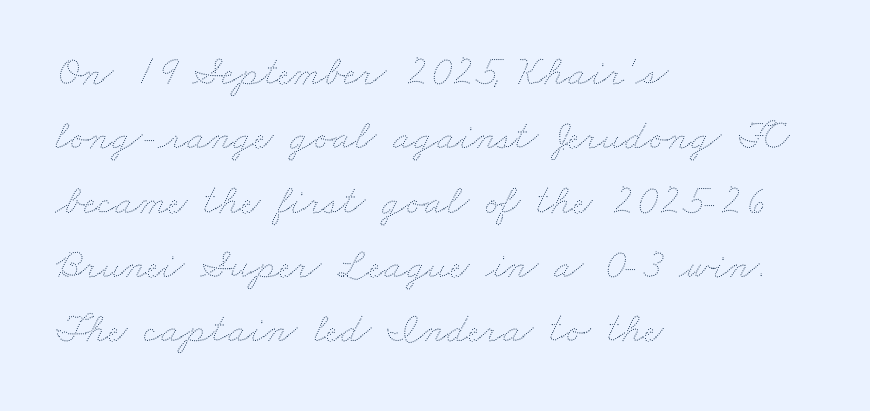
The image shows 42 px thin, wide type; set left-aligned, normal line spacing (1.53x), normal letter spacing, not underlined; medium stroke contrast and a small x-height.
